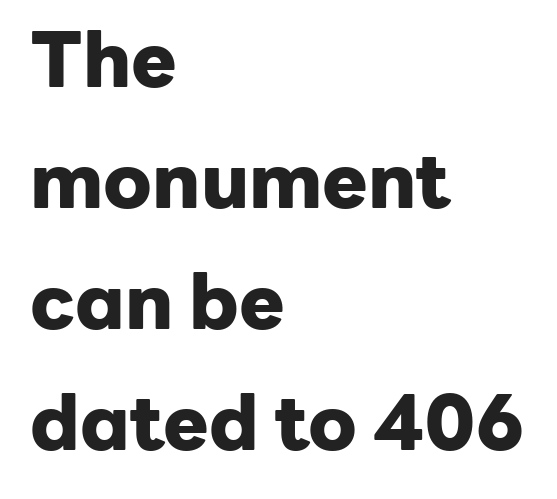
The image shows 76 px heavy sans-serif type, upright; set left-aligned, normal line spacing (1.59x), normal letter spacing, not underlined; low stroke contrast and a medium x-height.
